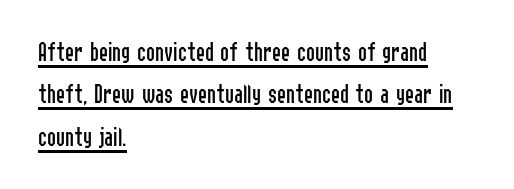
{"italic": "no", "bold": "no", "underline": "yes", "align": "left", "line_spacing": "normal", "line_spacing_ratio": 1.57, "letter_spacing": "normal", "letter_spacing_em": 0.0, "glyph_px": 27}
